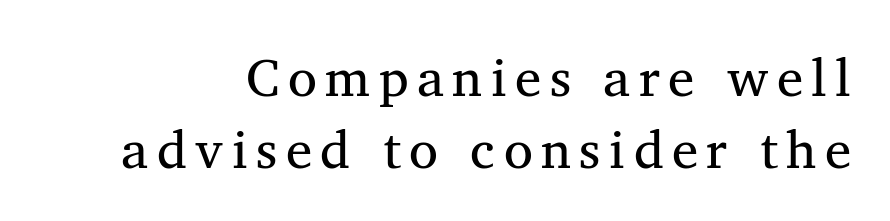
Q: Is the text bold? A: No.
Q: Is the text italic (slanted)? A: No, it is upright.
Q: Is the typeface a serif or a sans-serif typeface? A: Serif.
Q: Is the text underlined? A: No.
Q: Is the spacing between lines tight, normal or loose? A: Normal.
Q: Width (condensed, normal, or wide)? A: Normal.
Q: Stroke contrast? A: Medium.
Q: x-height? A: Medium.
Q: Monospaced? A: No.
